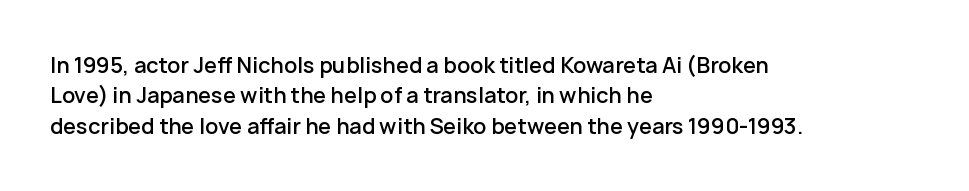
Inter-character spacing is left at the font's built-in metrics. Posture: straight, roman, zero tilt. These lines carry some extra weight — a demibold, not a full bold. The paragraph has a hard left edge and a soft right edge. Regular leading. Decoration check: the copy has no underline.
